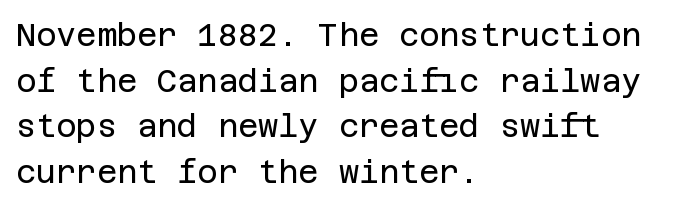
{"serif": "no", "italic": "no", "bold": "no", "weight": "regular", "width": "normal", "stroke_contrast": "low", "x_height": "large", "underline": "no", "align": "left", "line_spacing": "normal", "line_spacing_ratio": 1.47, "letter_spacing": "normal", "letter_spacing_em": 0.0, "glyph_px": 31}
